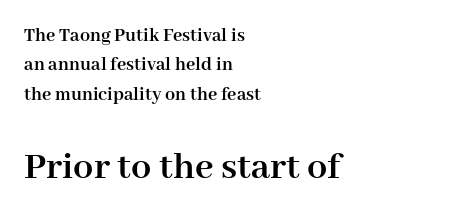
{"serif": "yes", "italic": "no", "bold": "yes", "weight": "semibold", "width": "normal", "stroke_contrast": "high", "x_height": "medium", "monospaced": "no", "underline": "no", "align": "left", "line_spacing": "normal", "line_spacing_ratio": 1.47, "letter_spacing": "normal", "letter_spacing_em": 0.0, "larger_block": "second", "size_ratio": 2.0, "glyph_px": 40}
